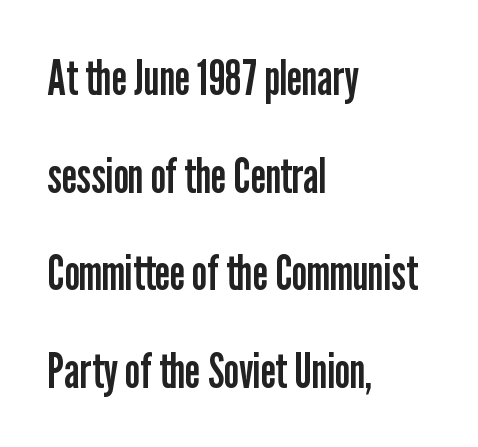
The vertical gap from one line to the next is large. The letters advance in unequal steps, a hallmark of proportional type. Students, note that the glyphs here touch the page at normal intervals. The strokes carry an ordinary text weight at most. The passage shown is typeset with a sans-serif family.
